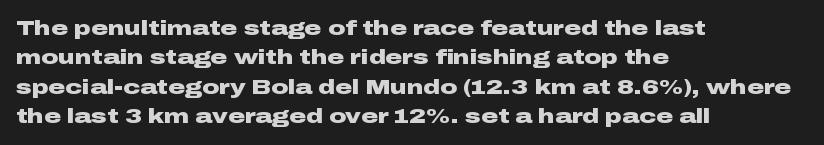
The image shows 21 px bold type, upright; set left-aligned, normal line spacing (1.4x), normal letter spacing, not underlined.
